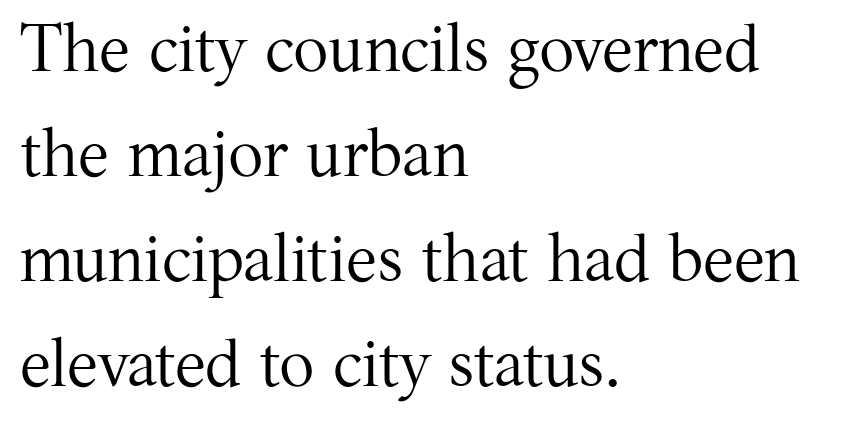
Designer's note — italics off, roman on. A serif font was chosen for this passage. Leftover space on each line is placed entirely after the last word. Here the glyphs are tracked normally, forming tight word shapes.
